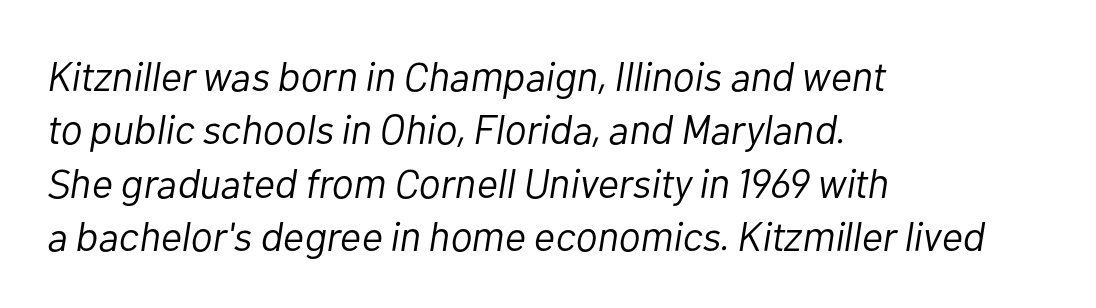
{"italic": "yes", "lean": "right", "slant_degrees": 10, "bold": "no", "weight": "light", "width": "normal", "stroke_contrast": "low", "x_height": "medium", "monospaced": "no", "underline": "no", "align": "left", "line_spacing": "normal", "line_spacing_ratio": 1.3, "letter_spacing": "normal", "letter_spacing_em": 0.0, "glyph_px": 41}
